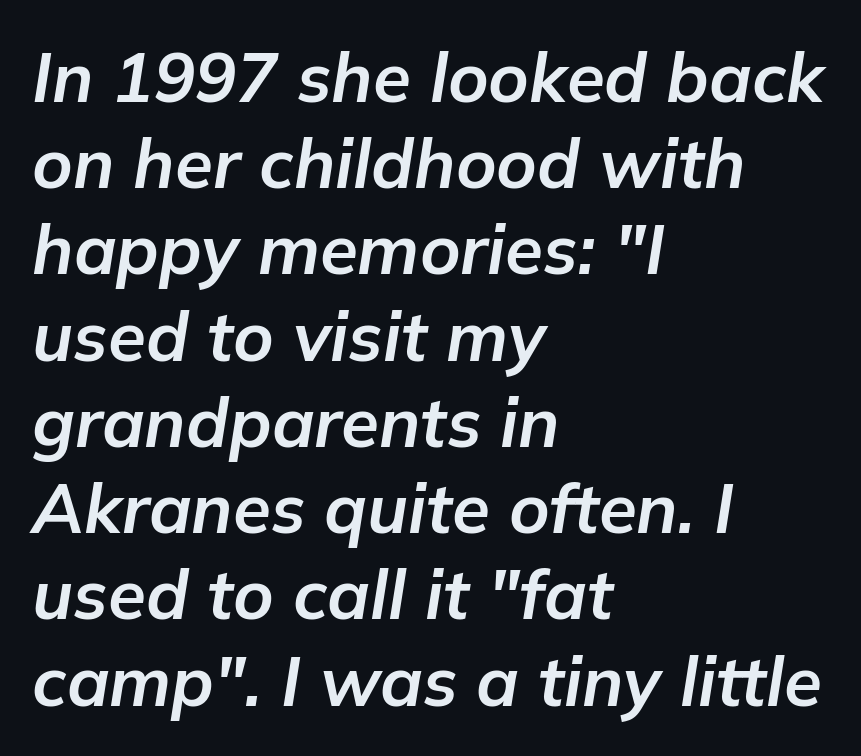
The image shows 69 px bold type, italic (leaning right); set left-aligned, normal line spacing (1.25x), normal letter spacing, not underlined; low stroke contrast and a medium x-height.
